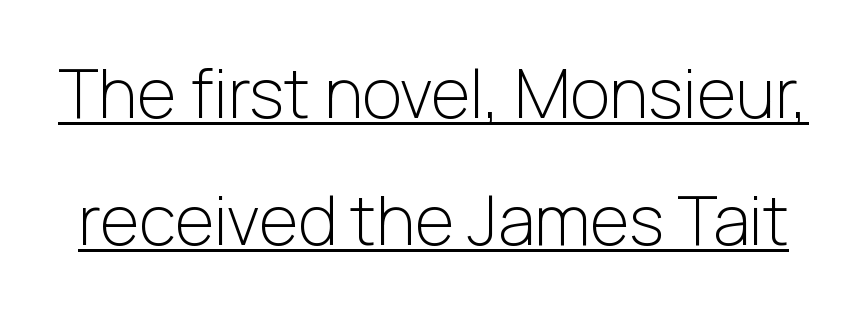
Q: Is the text bold? A: No.
Q: Is the text italic (slanted)? A: No, it is upright.
Q: Is the typeface a serif or a sans-serif typeface? A: Sans-serif.
Q: Is the text underlined? A: Yes.
Q: Is the spacing between letters normal or unusually wide? A: Normal.
Q: Width (condensed, normal, or wide)? A: Normal.
Q: Stroke contrast? A: Low.
Q: x-height? A: Medium.
Q: Monospaced? A: No.
